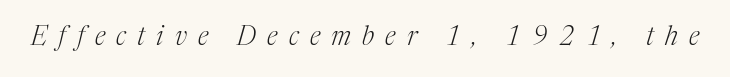
Tracking value appears strongly positive — letters spread wide. The words here are not underlined. Is the stroke heavy? The answer is a plain regular-or-lighter. Observe the lean: these are italic letterforms.
